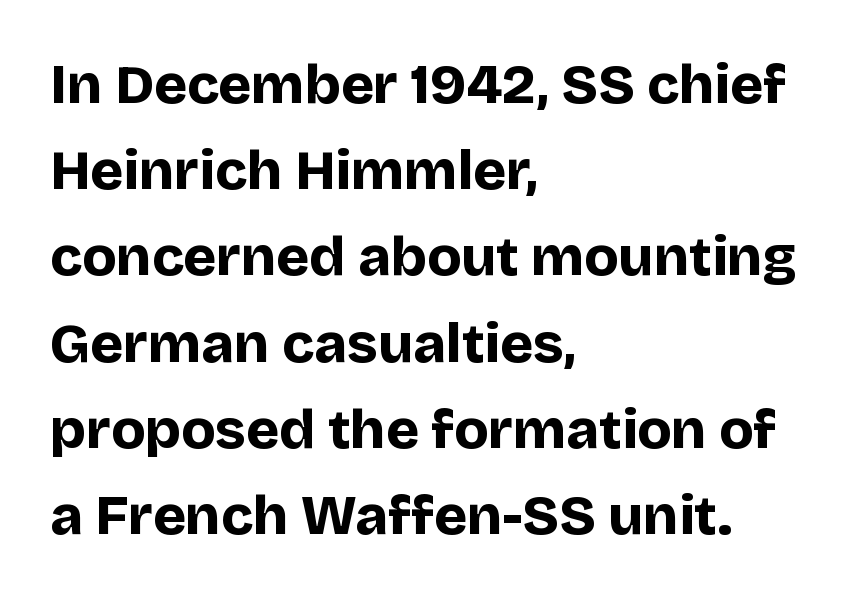
The image shows 56 px bold sans-serif type, upright; set left-aligned, normal line spacing (1.54x), normal letter spacing, not underlined; low stroke contrast and a large x-height.
